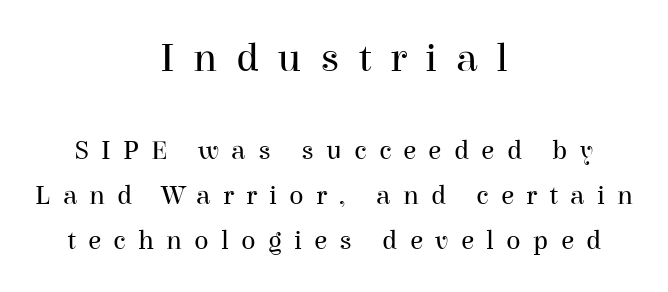
{"serif": "yes", "italic": "no", "bold": "no", "weight": "regular", "width": "normal", "stroke_contrast": "high", "x_height": "medium", "monospaced": "no", "underline": "no", "align": "center", "line_spacing": "normal", "line_spacing_ratio": 1.65, "letter_spacing": "wide", "letter_spacing_em": 0.45, "larger_block": "first", "size_ratio": 1.52, "glyph_px": 41}
